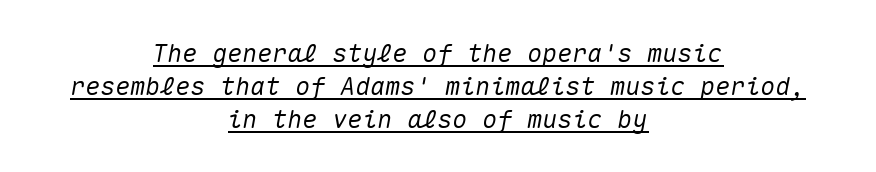
Q: Is the text italic (slanted)? A: Yes, it leans right by about 10 degrees.
Q: Is the text underlined? A: Yes.
Q: How is the paragraph aligned? A: Centered.
Q: Is the spacing between letters normal or unusually wide? A: Normal.
Q: Is the spacing between lines tight, normal or loose? A: Normal.
